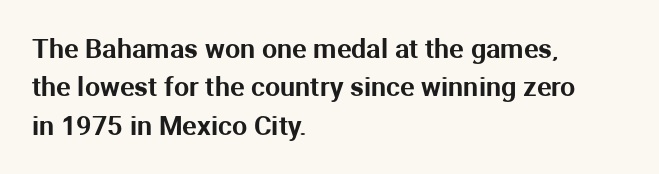
Q: Is the text italic (slanted)? A: No, it is upright.
Q: Is the text underlined? A: No.
Q: How is the paragraph aligned? A: Left-aligned.
Q: Is the spacing between letters normal or unusually wide? A: Normal.
Q: Is the spacing between lines tight, normal or loose? A: Normal.
